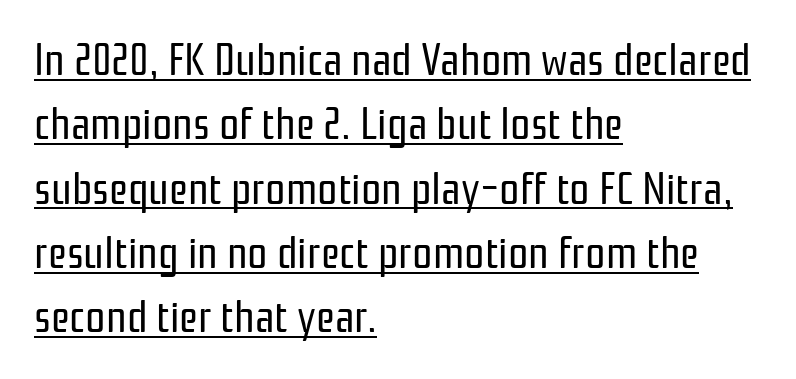
{"serif": "no", "italic": "no", "bold": "no", "weight": "regular", "width": "condensed", "stroke_contrast": "low", "x_height": "medium", "monospaced": "no", "underline": "yes", "align": "left", "line_spacing": "normal", "line_spacing_ratio": 1.43, "letter_spacing": "normal", "letter_spacing_em": 0.0, "glyph_px": 45}
